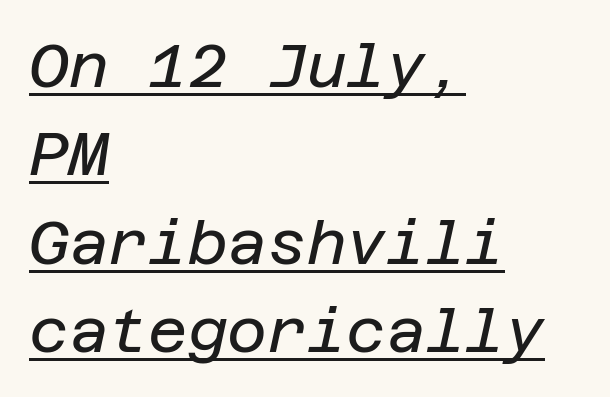
The image shows 61 px regular-weight type, italic (leaning right); set left-aligned, normal line spacing (1.45x), normal letter spacing, underlined; low stroke contrast and a large x-height.
